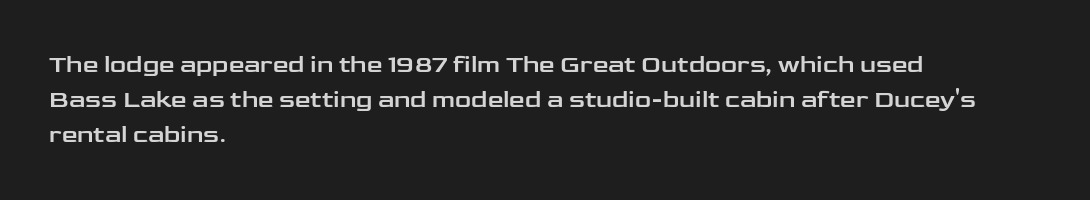
{"italic": "no", "underline": "no", "align": "left", "line_spacing": "normal", "line_spacing_ratio": 1.41, "letter_spacing": "normal", "letter_spacing_em": 0.0, "glyph_px": 25}
